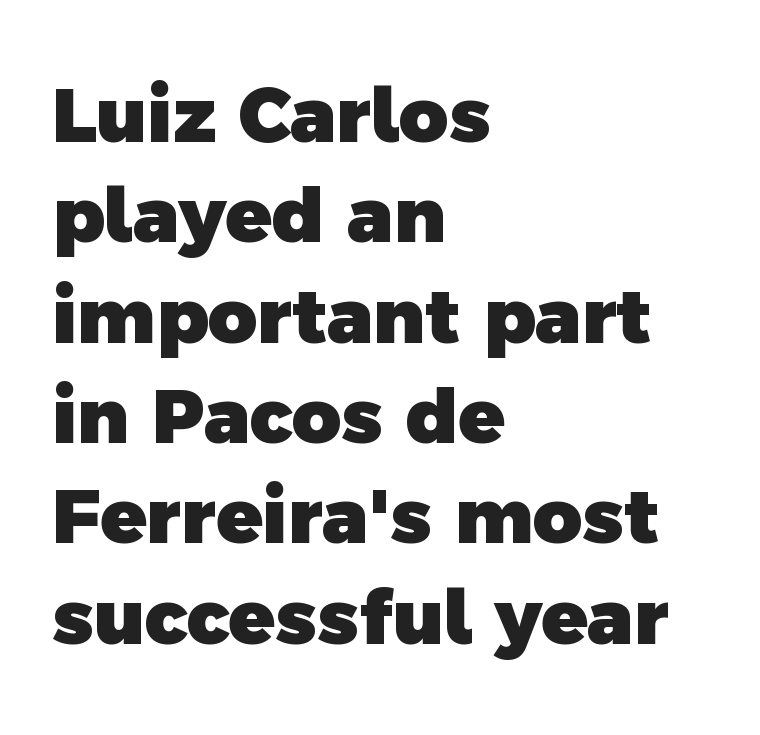
The letters advance in unequal steps, a hallmark of proportional type. Honestly, the letter spacing is just normal — you wouldn't notice it. This rendering features lettering with no underline. The glyphs in this specimen are sans serif.
